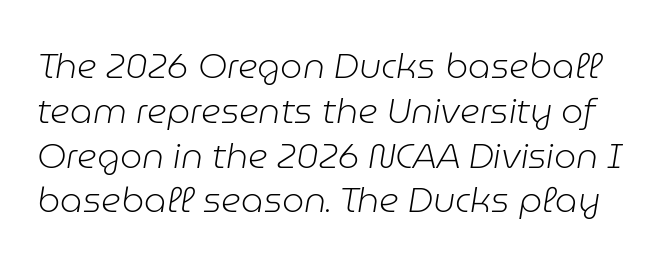
The letters advance in unequal steps, a hallmark of proportional type. Tracking here is standard; glyphs follow each other at the usual distance. The glyphs look as if they've been sheared to an angle. Is this a heavy cut? Hardly; it is regular or lighter. Vertical spacing — default. The words here are not underlined.
